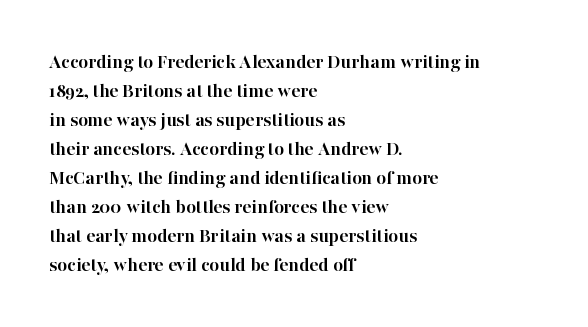
The lines are quadded left. These lines keep a tight, regular rhythm from letter to letter. The gap between lines stays unmarked. It's the straight-up-and-down kind of type. The rendering uses a moderate line-height, typical for paragraphs. Pretty heavy lettering here — definitely bold.
